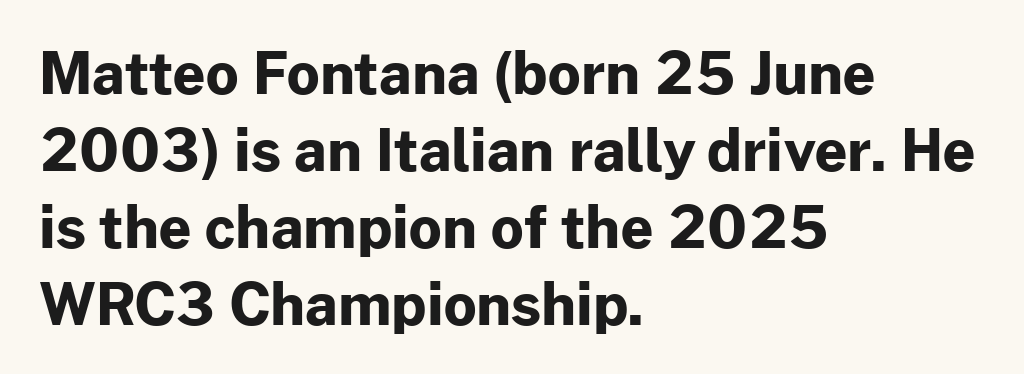
The image shows 57 px bold sans-serif type, upright; set left-aligned, normal line spacing (1.35x), normal letter spacing, not underlined; low stroke contrast and a medium x-height.
